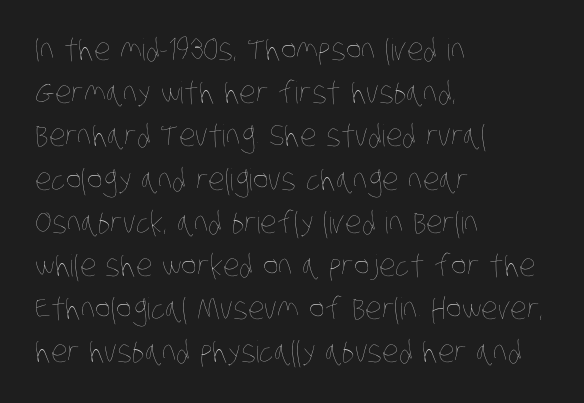
Q: Is the text bold? A: No.
Q: Is the text underlined? A: No.
Q: How is the paragraph aligned? A: Left-aligned.
Q: Is the spacing between letters normal or unusually wide? A: Normal.
Q: Is the spacing between lines tight, normal or loose? A: Normal.
Q: Width (condensed, normal, or wide)? A: Condensed.
Q: Stroke contrast? A: Low.
Q: x-height? A: Large.
Q: Monospaced? A: No.
